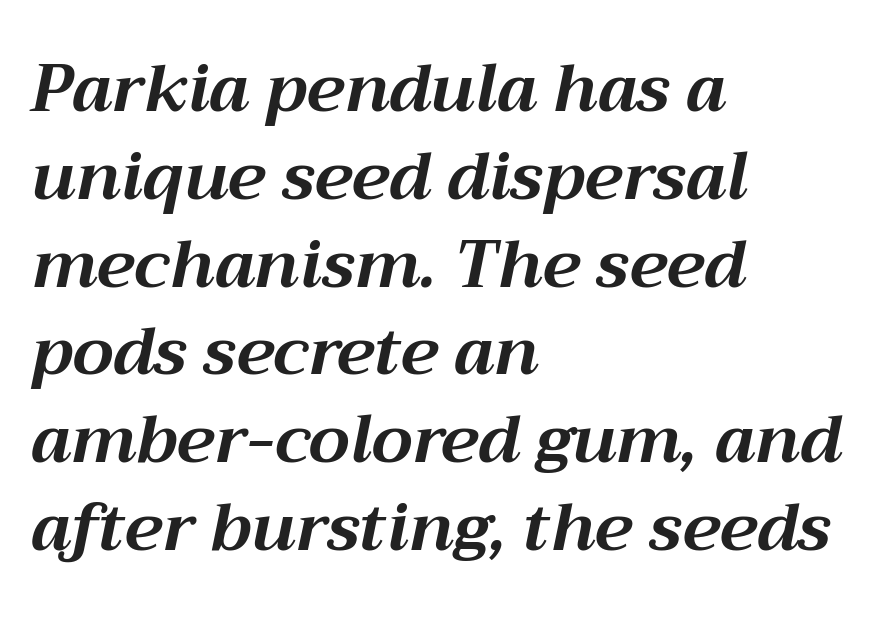
In terms of letterspacing, this is plain default setting. Compared with a centered layout, this one pins lines to the left instead. The space directly below the letters is spotless. Compared with ordinary roman type, these characters are visibly tilted.
